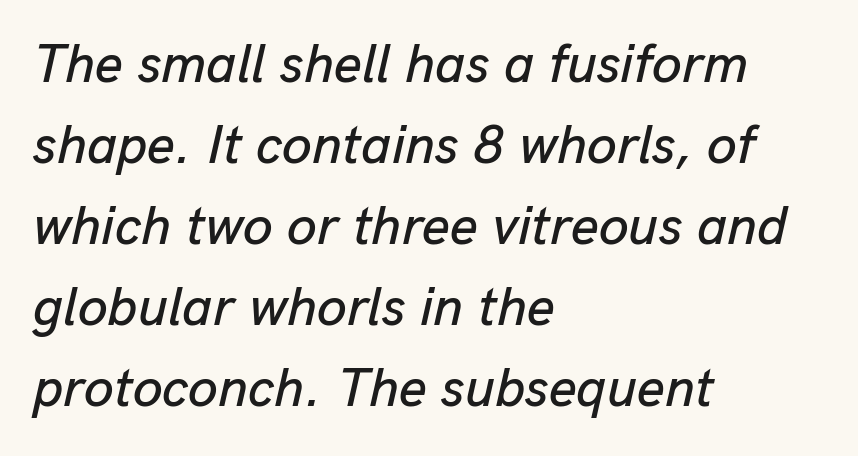
The image shows 54 px text type, italic (leaning right); set left-aligned, normal line spacing (1.5x), normal letter spacing, not underlined; low stroke contrast and a medium x-height.
